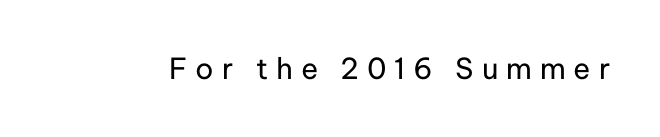
Q: Is the text bold? A: No.
Q: Is the text italic (slanted)? A: No, it is upright.
Q: Is the typeface a serif or a sans-serif typeface? A: Sans-serif.
Q: Is the text underlined? A: No.
Q: Is the spacing between letters normal or unusually wide? A: Unusually wide.
Q: Width (condensed, normal, or wide)? A: Normal.
Q: Stroke contrast? A: Low.
Q: x-height? A: Medium.
Q: Monospaced? A: No.
